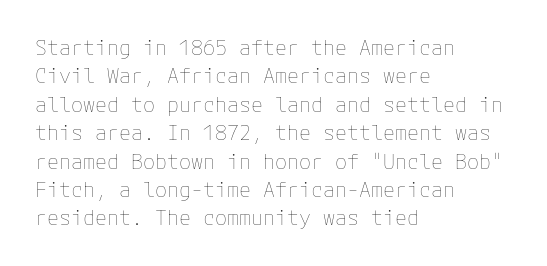
The image shows 20 px text type, upright; set left-aligned, normal line spacing (1.42x), normal letter spacing, not underlined.
